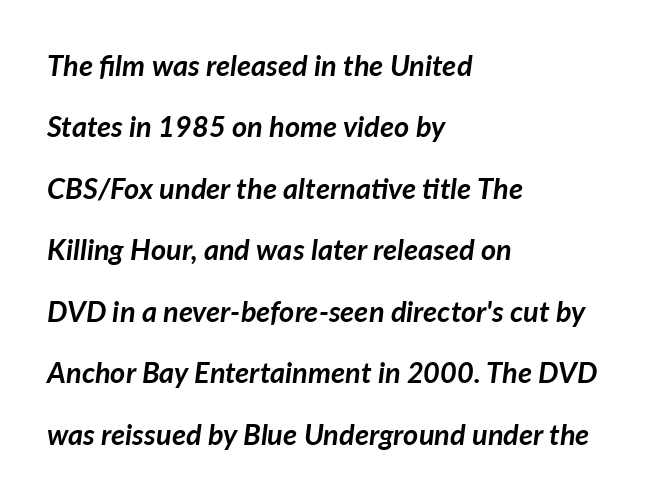
Layout note: lines flush left. The typography opts for an oblique posture over an upright one. Beneath every word, the page is bare. This block would shrink considerably if given ordinary leading; it's expanded now. Here the glyphs are tracked normally, forming tight word shapes.
